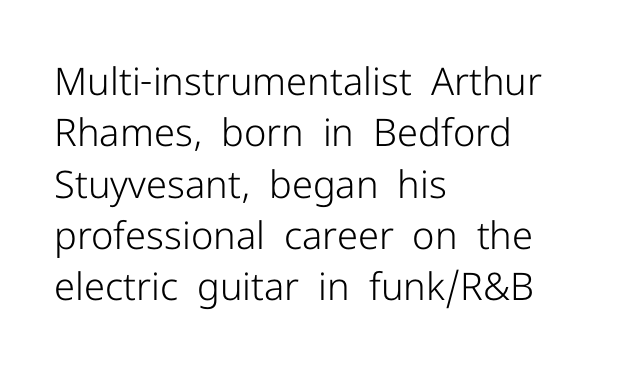
Examine the stroke ends and you'll find no serifs. The typography opts for an upright posture over an oblique one. Stroke mass is kept to a normal reading level or below. Plain, unruled lines of type.
